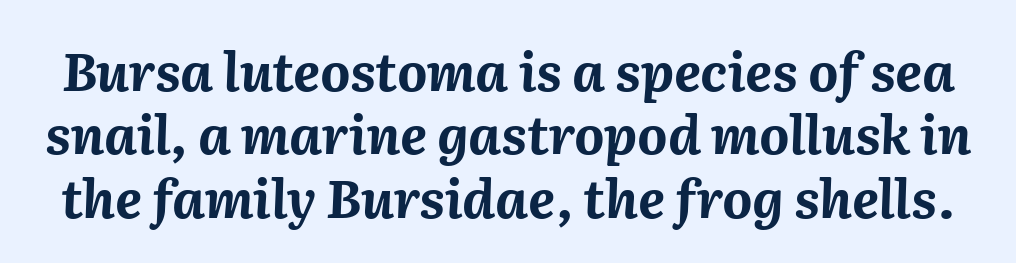
This sample has the flowing, uneven cadence of proportional lettering. Tracking here is standard; glyphs follow each other at the usual distance. Observe the lean: these are italic letterforms. The passage shown is not underscored anywhere.
